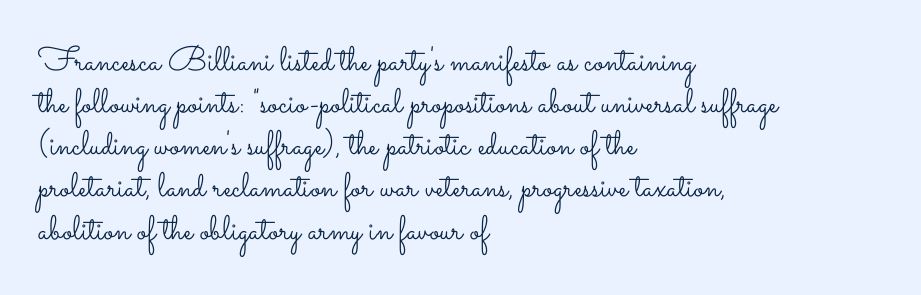
Q: Is the text bold? A: No.
Q: Is the text italic (slanted)? A: Yes.
Q: Is the text underlined? A: No.
Q: How is the paragraph aligned? A: Left-aligned.
Q: Is the spacing between letters normal or unusually wide? A: Normal.
Q: Width (condensed, normal, or wide)? A: Wide.
Q: Stroke contrast? A: Low.
Q: x-height? A: Small.
Q: Monospaced? A: No.
